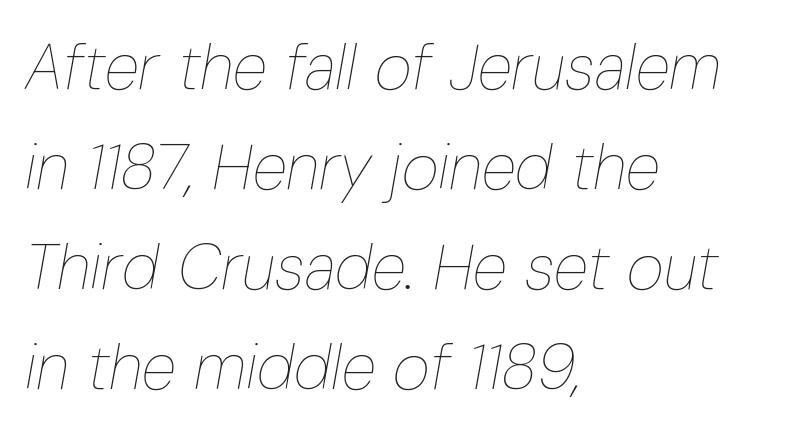
Weight class: somewhere from thin through regular. The typesetter chose a ragged-right arrangement here. The horizontal fit of the characters is conventional and even. Is this a fixed-width face? No — the glyphs have proportional, varying widths.
